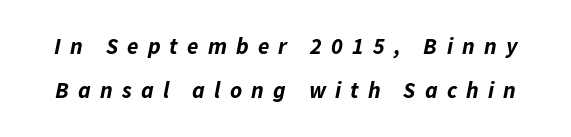
Q: Is the text bold? A: Yes.
Q: Is the text italic (slanted)? A: Yes, it leans right by about 11 degrees.
Q: Is the text underlined? A: No.
Q: Is the spacing between letters normal or unusually wide? A: Unusually wide.
Q: Is the spacing between lines tight, normal or loose? A: Loose.
